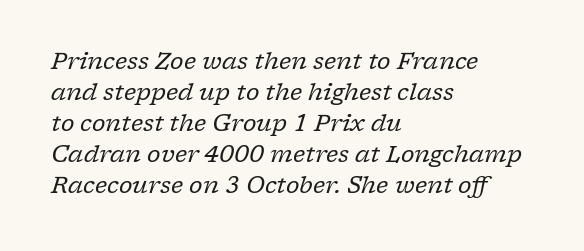
The image shows 23 px text type, italic (leaning right); set left-aligned, normal line spacing (1.35x), normal letter spacing, not underlined.
